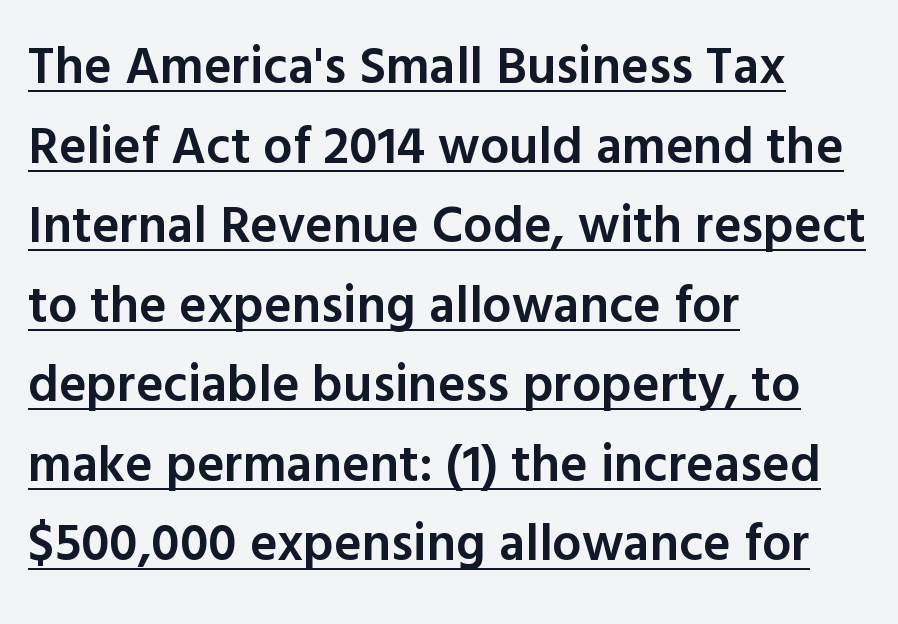
The image shows 52 px semibold sans-serif type, upright; set left-aligned, normal line spacing (1.53x), normal letter spacing, underlined; a medium x-height.
